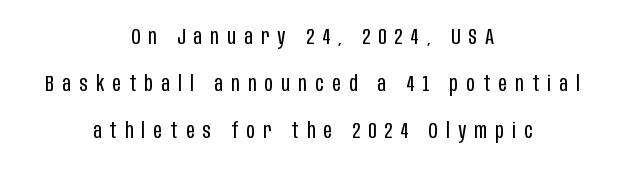
Q: Is the text bold? A: No.
Q: Is the text italic (slanted)? A: No, it is upright.
Q: Is the text underlined? A: No.
Q: How is the paragraph aligned? A: Centered.
Q: Is the spacing between letters normal or unusually wide? A: Unusually wide.
Q: Is the spacing between lines tight, normal or loose? A: Loose.
